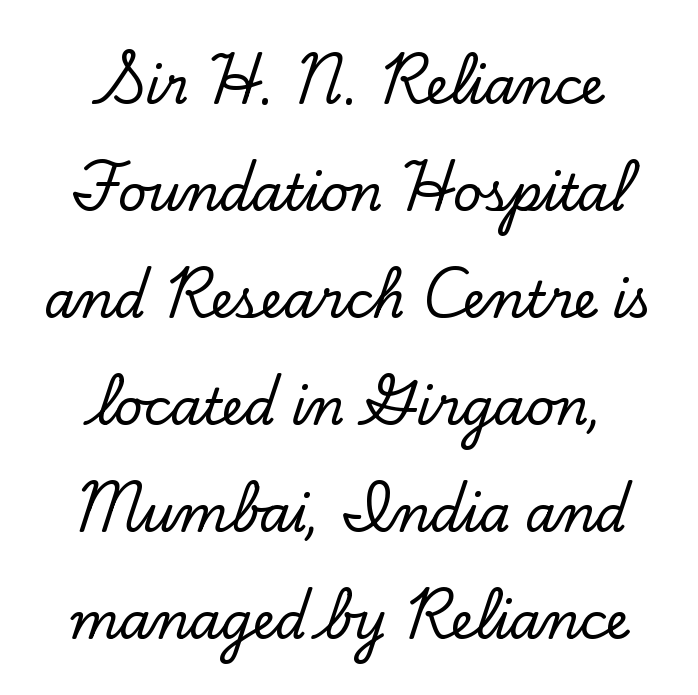
{"serif": "yes", "width": "normal", "stroke_contrast": "low", "x_height": "small", "monospaced": "no", "underline": "no", "align": "center", "line_spacing": "loose", "line_spacing_ratio": 2.14, "letter_spacing": "normal", "letter_spacing_em": 0.0, "glyph_px": 50}
